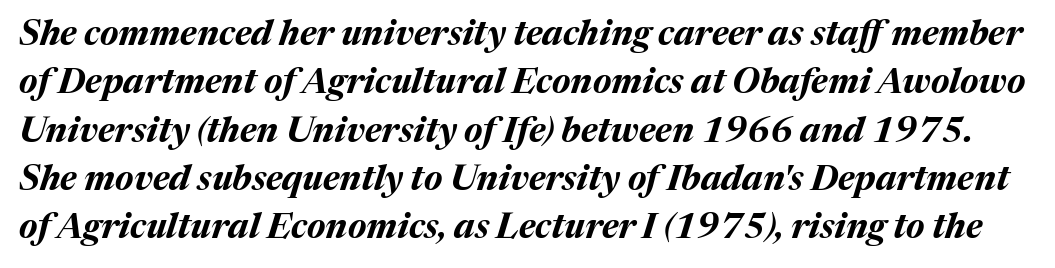
Q: Is the text bold? A: Yes.
Q: Is the text italic (slanted)? A: Yes, it leans right by about 17 degrees.
Q: Is the text underlined? A: No.
Q: Is the spacing between letters normal or unusually wide? A: Normal.
Q: Is the spacing between lines tight, normal or loose? A: Normal.
Q: Width (condensed, normal, or wide)? A: Normal.
Q: Stroke contrast? A: Medium.
Q: x-height? A: Medium.
Q: Monospaced? A: No.
